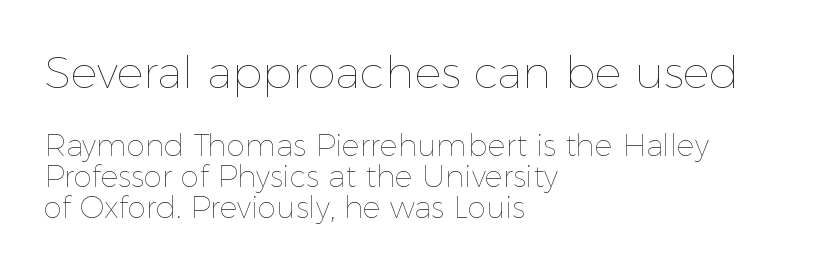
Q: Is the text bold? A: No.
Q: Is the text italic (slanted)? A: No, it is upright.
Q: Is the text underlined? A: No.
Q: How is the paragraph aligned? A: Left-aligned.
Q: Is the spacing between letters normal or unusually wide? A: Normal.
Q: Is the spacing between lines tight, normal or loose? A: Tight.
Q: Which block of text is set in a larger size, the first (top) or the second (bottom)? A: The first (top) one.
Q: Width (condensed, normal, or wide)? A: Normal.
Q: x-height? A: Medium.
Q: Monospaced? A: No.
